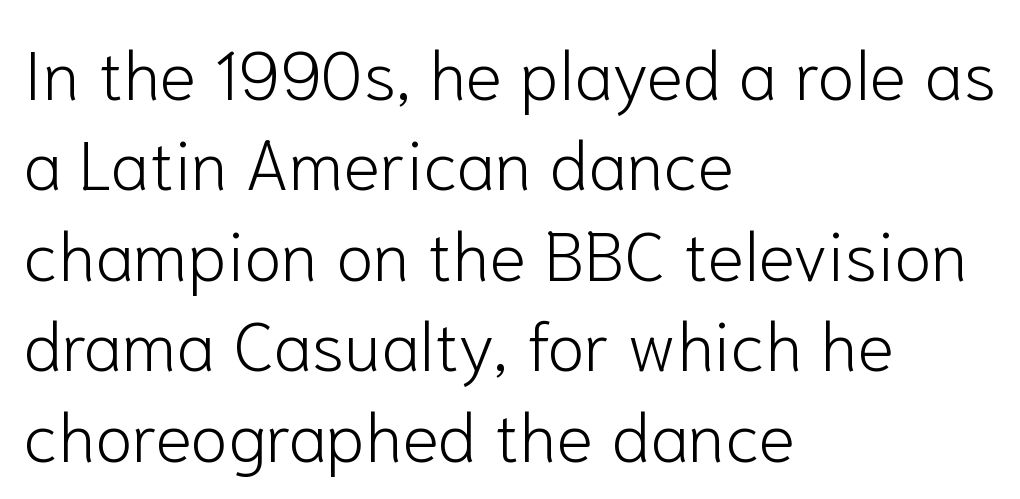
Counters stay open thanks to moderate or lighter strokes. Character widths vary here, with narrow letters taking less room than wide ones. All the whitespace from short lines collects on the right. Any mark beneath the type? The region is blank.
